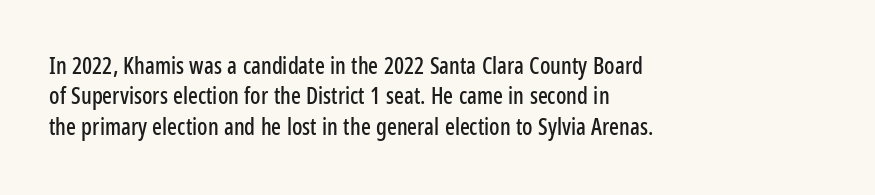
Q: Is the text italic (slanted)? A: No, it is upright.
Q: Is the text underlined? A: No.
Q: How is the paragraph aligned? A: Left-aligned.
Q: Is the spacing between letters normal or unusually wide? A: Normal.
Q: Is the spacing between lines tight, normal or loose? A: Normal.
